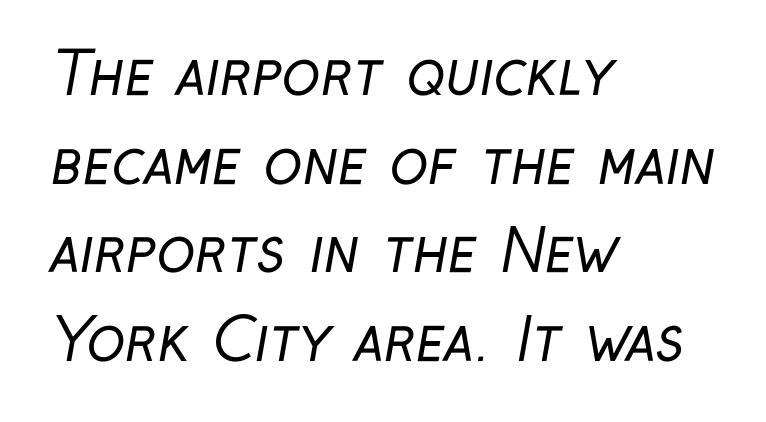
The image shows 58 px regular-weight, condensed sans-serif type; set left-aligned, normal line spacing (1.53x), normal letter spacing, not underlined; low stroke contrast and a medium x-height.
